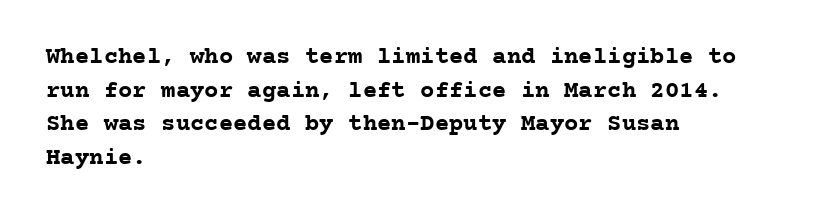
Q: Is the text bold? A: Yes.
Q: Is the text italic (slanted)? A: No, it is upright.
Q: Is the text underlined? A: No.
Q: How is the paragraph aligned? A: Left-aligned.
Q: Is the spacing between letters normal or unusually wide? A: Normal.
Q: Is the spacing between lines tight, normal or loose? A: Normal.
